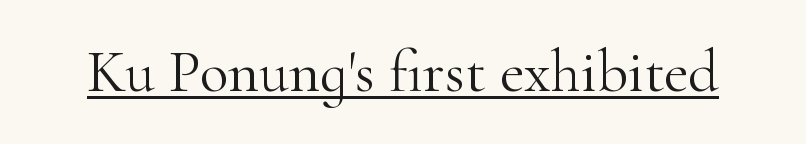
The image shows 60 px light serif type, upright; set normal letter spacing, underlined; high stroke contrast and a small x-height.
